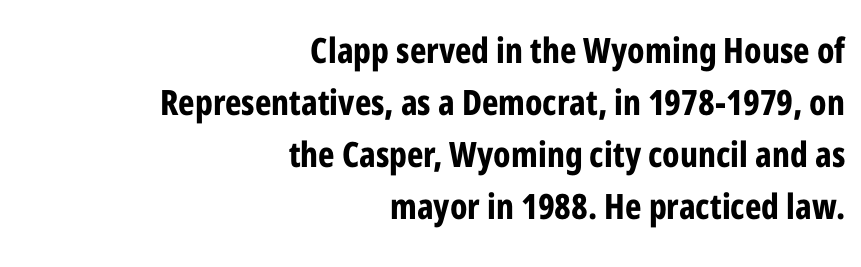
The image shows 35 px bold, condensed sans-serif type, upright; set right-aligned, normal line spacing (1.49x), normal letter spacing, not underlined; low stroke contrast and a medium x-height.
